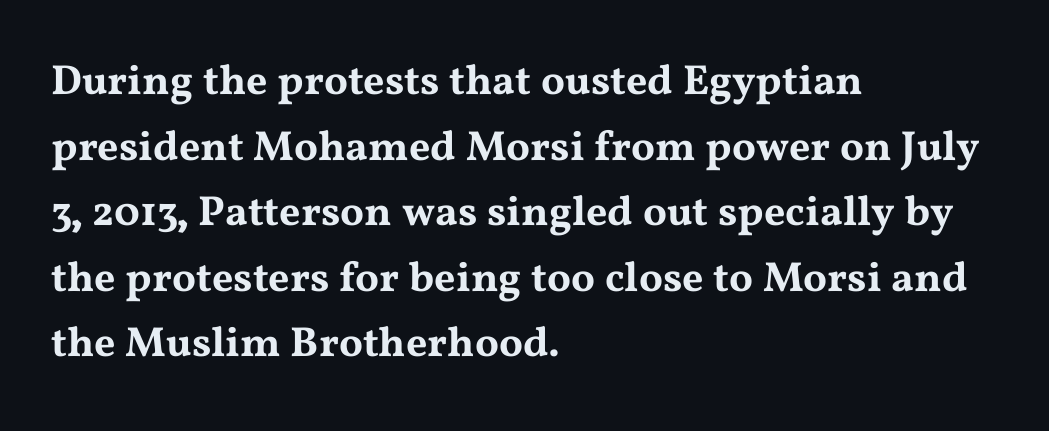
The image shows 42 px wide serif type, upright; set left-aligned, normal line spacing (1.56x), normal letter spacing, not underlined; medium stroke contrast and a medium x-height.
